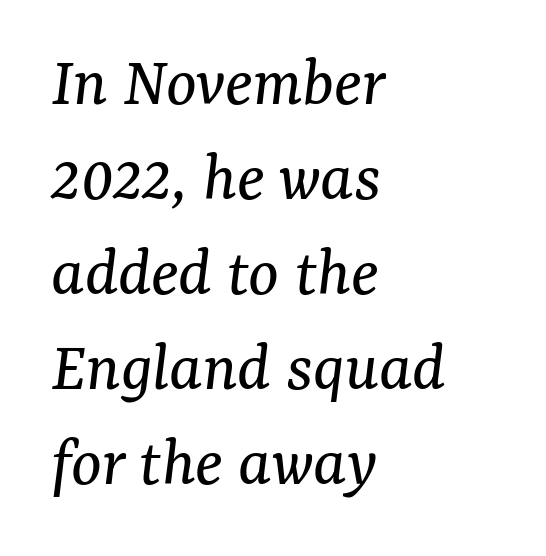
The image shows 72 px regular-weight serif type, italic (leaning right); set left-aligned, normal line spacing (1.32x), normal letter spacing, not underlined; medium stroke contrast and a medium x-height.
